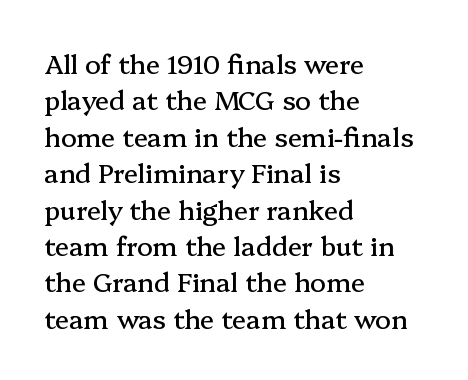
{"italic": "no", "underline": "no", "align": "left", "line_spacing": "normal", "line_spacing_ratio": 1.4, "letter_spacing": "normal", "letter_spacing_em": 0.0, "glyph_px": 26}
